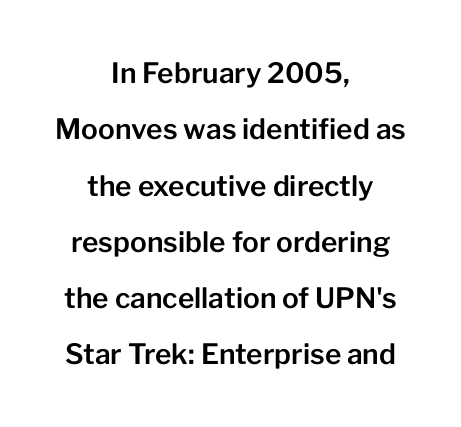
The image shows 28 px sans-serif type, upright; set centered, loose line spacing (2.01x), normal letter spacing, not underlined; low stroke contrast and a medium x-height.
